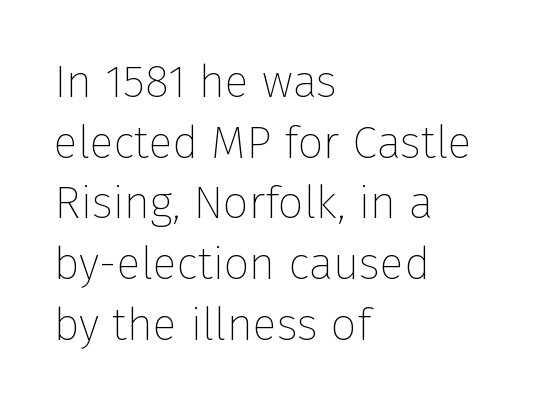
Vertical strokes here are truly vertical. Casual observation: everything's shoved over to the left. Just letters on the line, the space beneath them empty. Leading matches the norm, producing a regular column. The passage shown is not bold in any degree. Characters follow at the spacing the type designer built in.
